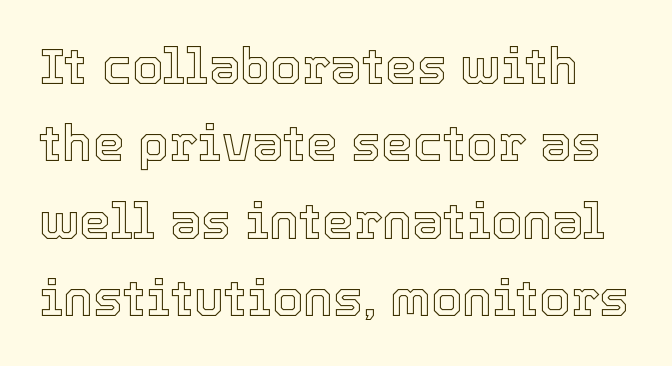
Q: Is the text italic (slanted)? A: No, it is upright.
Q: Is the text underlined? A: No.
Q: Is the spacing between letters normal or unusually wide? A: Normal.
Q: Is the spacing between lines tight, normal or loose? A: Normal.
Q: Width (condensed, normal, or wide)? A: Normal.
Q: x-height? A: Medium.
Q: Monospaced? A: No.
